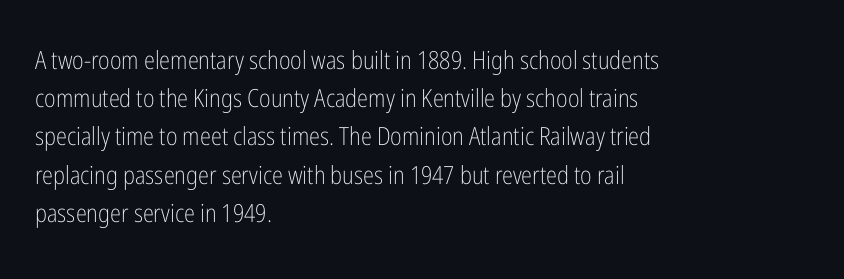
{"italic": "no", "bold": "no", "underline": "no", "align": "left", "line_spacing": "normal", "line_spacing_ratio": 1.53, "letter_spacing": "normal", "letter_spacing_em": 0.0, "glyph_px": 25}
